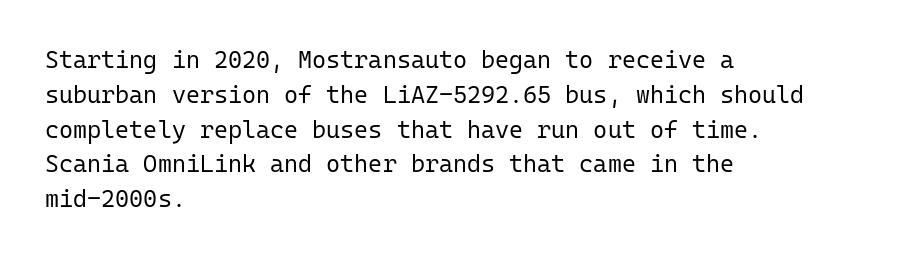
The image shows 24 px text type, upright; set left-aligned, normal line spacing (1.45x), normal letter spacing, not underlined.
